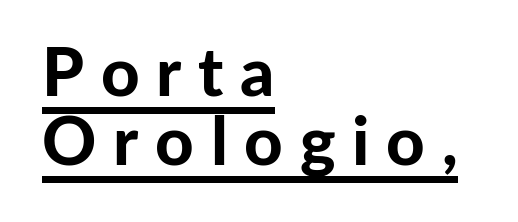
{"serif": "no", "italic": "no", "bold": "yes", "weight": "bold", "width": "normal", "stroke_contrast": "low", "x_height": "medium", "monospaced": "no", "underline": "yes", "align": "left", "line_spacing": "tight", "line_spacing_ratio": 1.03, "letter_spacing": "wide", "letter_spacing_em": 0.25, "glyph_px": 67}
